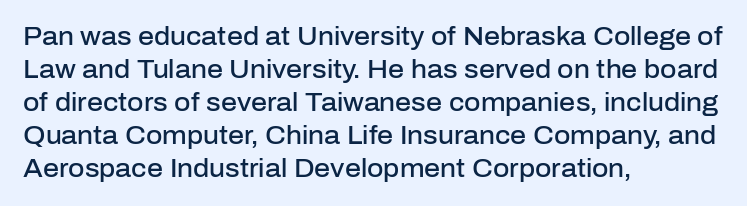
{"italic": "no", "bold": "semi", "underline": "no", "align": "left", "line_spacing": "normal", "line_spacing_ratio": 1.32, "letter_spacing": "normal", "letter_spacing_em": 0.0, "glyph_px": 25}
